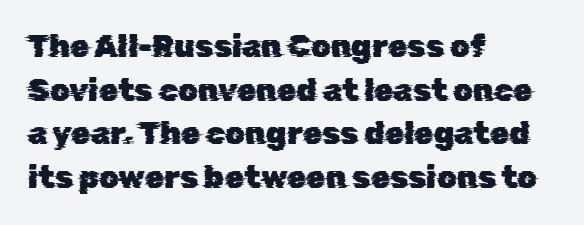
{"serif": "no", "width": "normal", "stroke_contrast": "low", "x_height": "medium", "monospaced": "no", "underline": "no", "align": "left", "line_spacing": "normal", "line_spacing_ratio": 1.41, "letter_spacing": "normal", "letter_spacing_em": 0.0, "glyph_px": 31}
